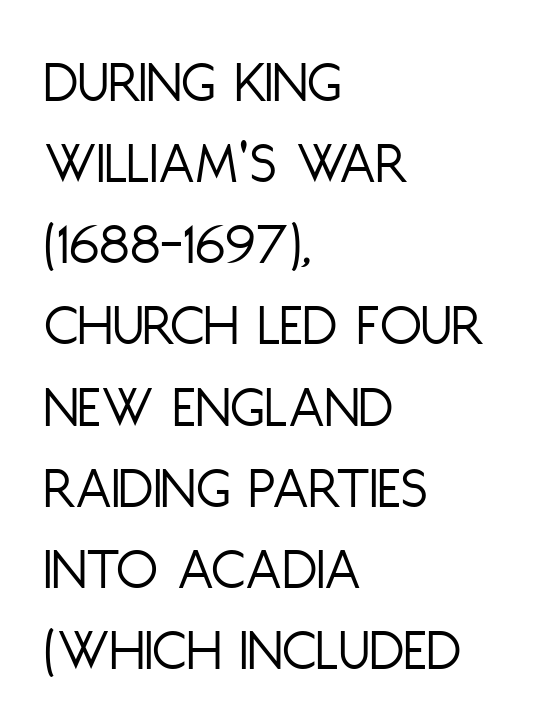
The image shows 61 px light, condensed sans-serif type, upright; set left-aligned, normal line spacing (1.33x), normal letter spacing, not underlined; low stroke contrast and a large x-height.
